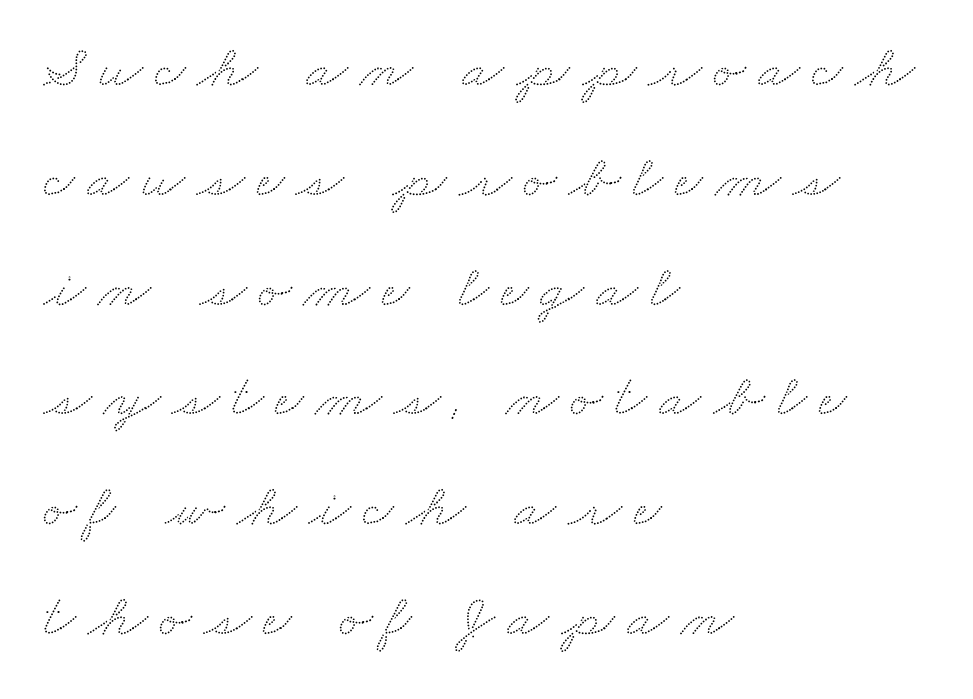
The image shows 61 px wide type; set left-aligned, line spacing 1.8x, unusually wide letter spacing (+0.2 em), not underlined; low stroke contrast and a small x-height.
